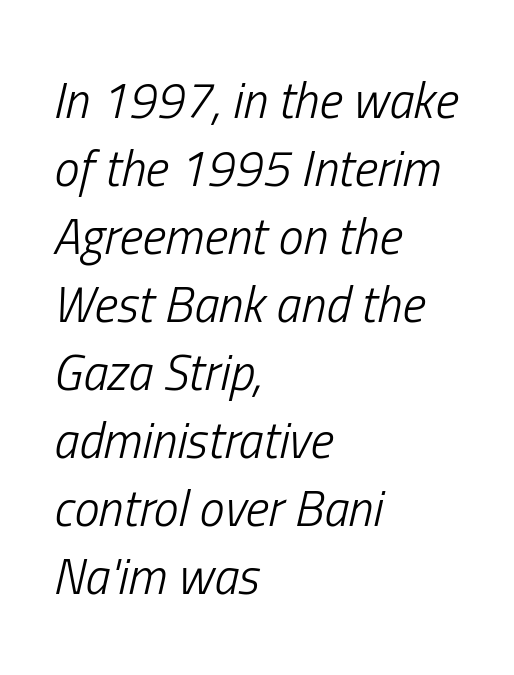
The image shows 50 px light, condensed type, italic (leaning right); set left-aligned, normal line spacing (1.36x), normal letter spacing, not underlined; low stroke contrast and a medium x-height.
